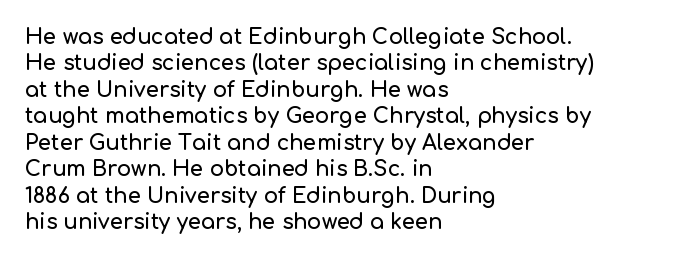
Q: Is the text italic (slanted)? A: No, it is upright.
Q: Is the text underlined? A: No.
Q: How is the paragraph aligned? A: Left-aligned.
Q: Is the spacing between letters normal or unusually wide? A: Normal.
Q: Is the spacing between lines tight, normal or loose? A: Normal.
